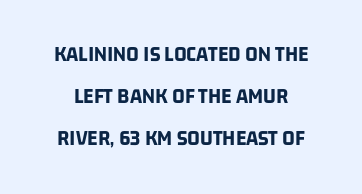
The image shows 22 px bold type; set loose line spacing (1.92x), normal letter spacing, not underlined.
